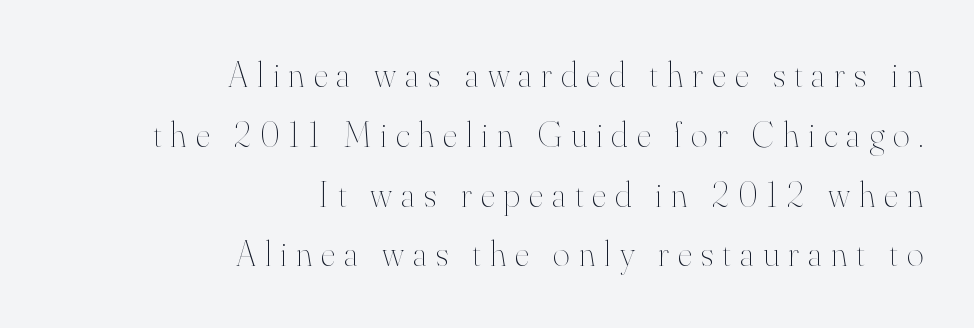
Horizontal bands of white between lines are of average thickness. This rendering widens character spacing well past its baseline value. Teacher's note: observe the even right margin — that is flush-right alignment. This rendering features lettering with no underline. Do the characters align in a grid? No, the font is proportional. Is this a heavy cut? Hardly; it is regular or lighter.
